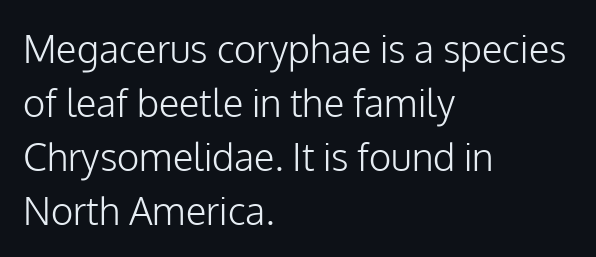
The image shows 38 px light sans-serif type, upright; set left-aligned, normal line spacing (1.42x), normal letter spacing, not underlined; low stroke contrast and a medium x-height.
